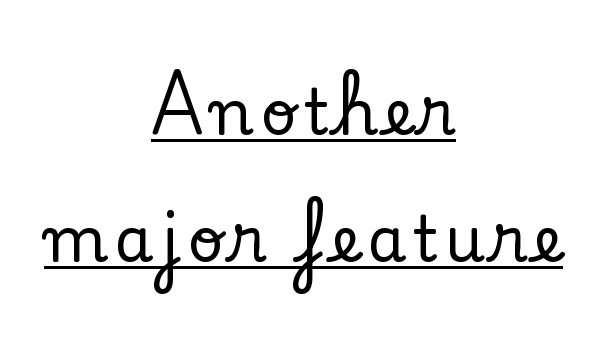
Q: Is the text italic (slanted)? A: No, it is upright.
Q: Is the text underlined? A: Yes.
Q: How is the paragraph aligned? A: Centered.
Q: Is the spacing between lines tight, normal or loose? A: Loose.
Q: Width (condensed, normal, or wide)? A: Normal.
Q: Stroke contrast? A: Low.
Q: x-height? A: Small.
Q: Monospaced? A: No.
